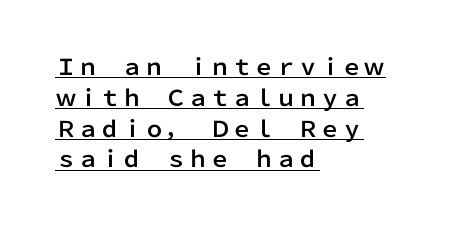
{"italic": "no", "underline": "yes", "align": "left", "line_spacing": "normal", "line_spacing_ratio": 1.4, "letter_spacing": "normal", "letter_spacing_em": 0.0, "glyph_px": 22}
